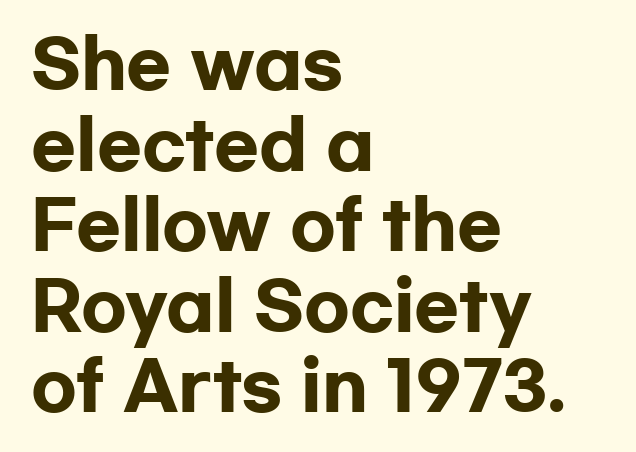
The image shows 66 px heavy, wide sans-serif type, upright; set left-aligned, line spacing 1.22x, normal letter spacing, not underlined; low stroke contrast and a medium x-height.
